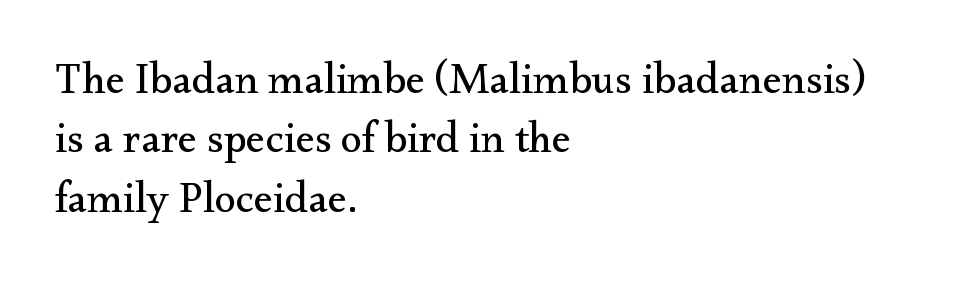
Q: Is the text bold? A: No.
Q: Is the text italic (slanted)? A: No, it is upright.
Q: Is the typeface a serif or a sans-serif typeface? A: Serif.
Q: Is the text underlined? A: No.
Q: How is the paragraph aligned? A: Left-aligned.
Q: Is the spacing between letters normal or unusually wide? A: Normal.
Q: Is the spacing between lines tight, normal or loose? A: Normal.
Q: Width (condensed, normal, or wide)? A: Normal.
Q: Stroke contrast? A: Medium.
Q: x-height? A: Small.
Q: Monospaced? A: No.
